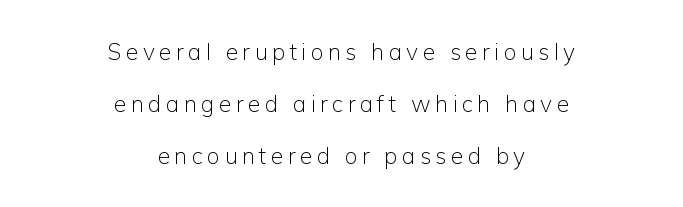
{"italic": "no", "bold": "no", "underline": "no", "align": "center", "line_spacing": "loose", "line_spacing_ratio": 2.27, "glyph_px": 23}
